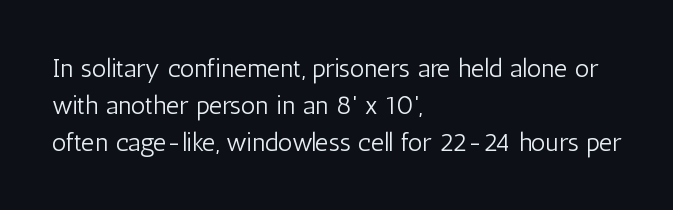
Q: Is the text bold? A: No.
Q: Is the text italic (slanted)? A: No, it is upright.
Q: Is the text underlined? A: No.
Q: How is the paragraph aligned? A: Left-aligned.
Q: Is the spacing between letters normal or unusually wide? A: Normal.
Q: Is the spacing between lines tight, normal or loose? A: Normal.
